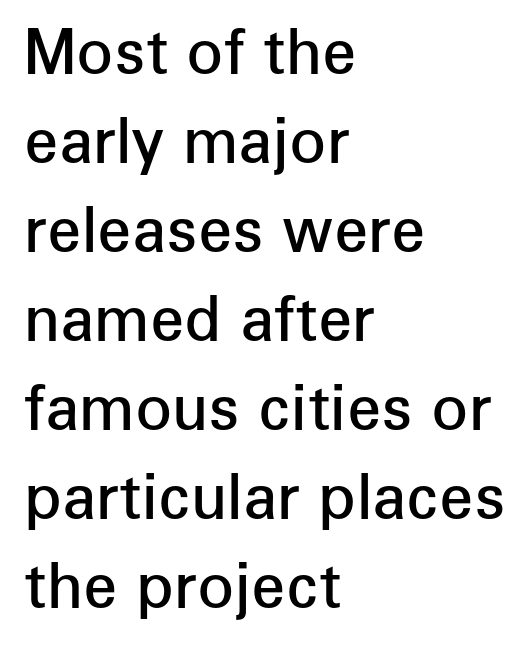
Q: Is the text bold? A: Semi-bold.
Q: Is the text italic (slanted)? A: No, it is upright.
Q: Is the typeface a serif or a sans-serif typeface? A: Sans-serif.
Q: Is the text underlined? A: No.
Q: How is the paragraph aligned? A: Left-aligned.
Q: Is the spacing between letters normal or unusually wide? A: Normal.
Q: Is the spacing between lines tight, normal or loose? A: Normal.
Q: Width (condensed, normal, or wide)? A: Normal.
Q: Stroke contrast? A: Low.
Q: x-height? A: Medium.
Q: Monospaced? A: No.
